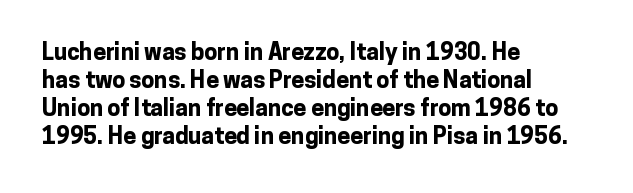
Q: Is the text bold? A: Yes.
Q: Is the text italic (slanted)? A: No, it is upright.
Q: Is the text underlined? A: No.
Q: How is the paragraph aligned? A: Left-aligned.
Q: Is the spacing between letters normal or unusually wide? A: Normal.
